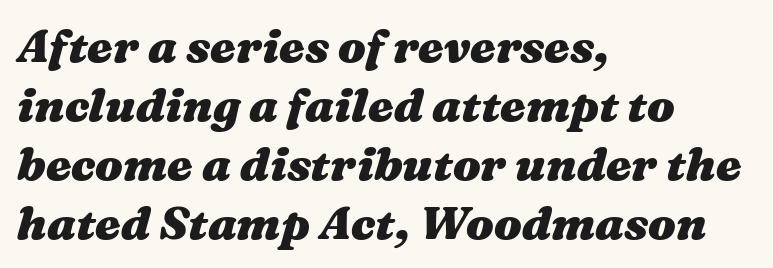
{"italic": "yes", "lean": "right", "slant_degrees": 16, "bold": "yes", "weight": "heavy", "width": "wide", "stroke_contrast": "medium", "x_height": "medium", "monospaced": "no", "underline": "no", "align": "left", "line_spacing": "normal", "line_spacing_ratio": 1.28, "letter_spacing": "normal", "letter_spacing_em": 0.0, "glyph_px": 46}
